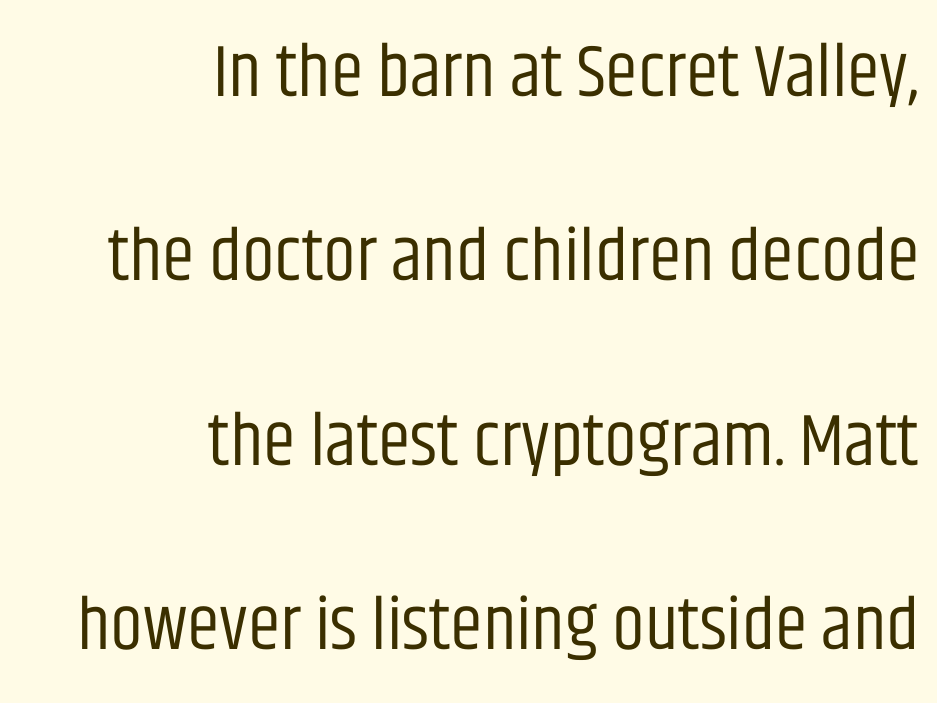
The image shows 74 px regular-weight, condensed sans-serif type, upright; set right-aligned, loose line spacing (2.49x), normal letter spacing, not underlined; low stroke contrast and a large x-height.
